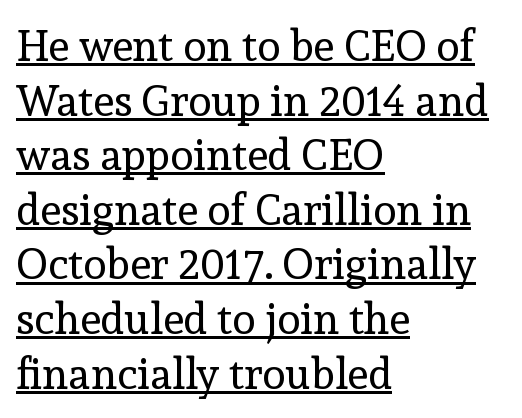
{"serif": "yes", "italic": "no", "bold": "no", "weight": "regular", "width": "normal", "x_height": "medium", "monospaced": "no", "underline": "yes", "align": "left", "line_spacing": "normal", "line_spacing_ratio": 1.27, "letter_spacing": "normal", "letter_spacing_em": 0.0, "glyph_px": 43}
